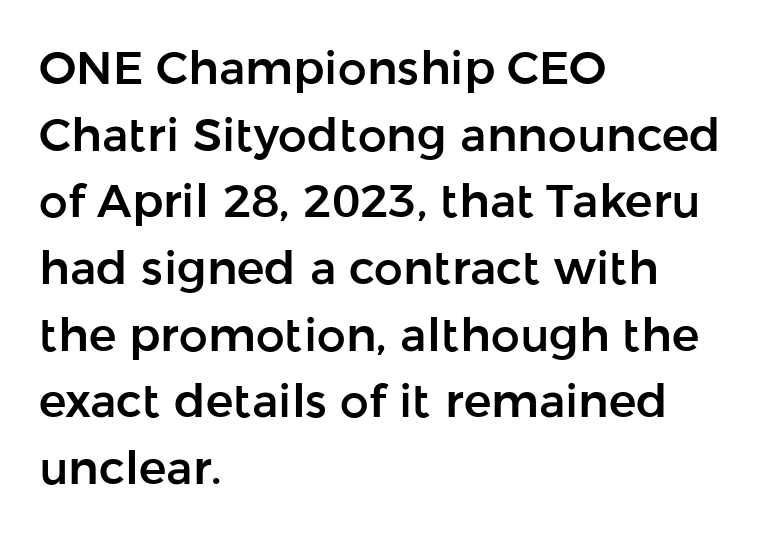
{"serif": "no", "italic": "no", "width": "normal", "stroke_contrast": "low", "x_height": "medium", "monospaced": "no", "underline": "no", "align": "left", "line_spacing": "normal", "line_spacing_ratio": 1.45, "letter_spacing": "normal", "letter_spacing_em": 0.0, "glyph_px": 46}
